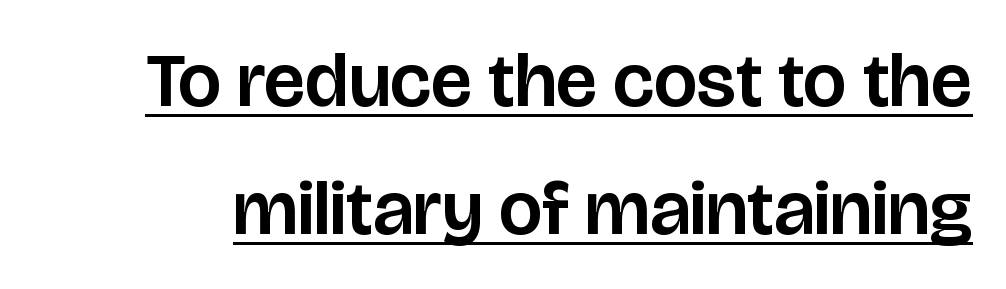
Students, note that the glyphs here touch the page at normal intervals. Tall strokes in this sample are plumb rather than angled. A typographer would call this underscored text. Interline gaps are of average width in this sample. Check where the strokes stop: nothing finishes them off — pure sans. The letters advance in unequal steps, a hallmark of proportional type.
